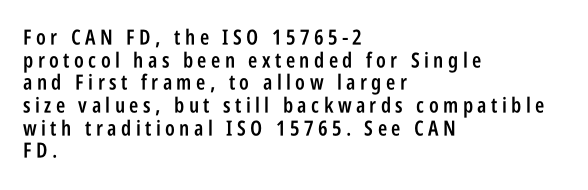
Reading down the column, the eye jumps only a short way to each next line. A bare baseline throughout the passage. There is plenty of visible air inserted between adjacent glyphs. Every letter is mildly thick-stroked: semibold rather than bold. Does the copy run flush right? No — it runs flush left. Vertical strokes here are truly vertical.
